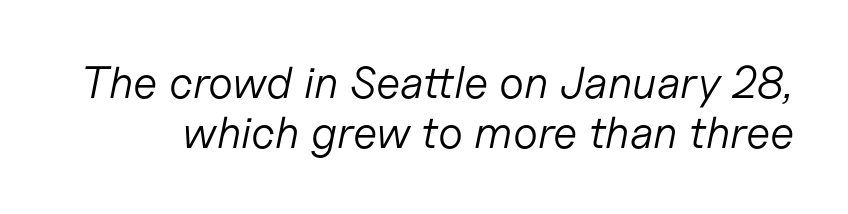
Q: Is the text bold? A: No.
Q: Is the text italic (slanted)? A: Yes, it leans right by about 11 degrees.
Q: Is the text underlined? A: No.
Q: Is the spacing between letters normal or unusually wide? A: Normal.
Q: Is the spacing between lines tight, normal or loose? A: Tight.
Q: Width (condensed, normal, or wide)? A: Normal.
Q: Stroke contrast? A: Low.
Q: x-height? A: Medium.
Q: Monospaced? A: No.
